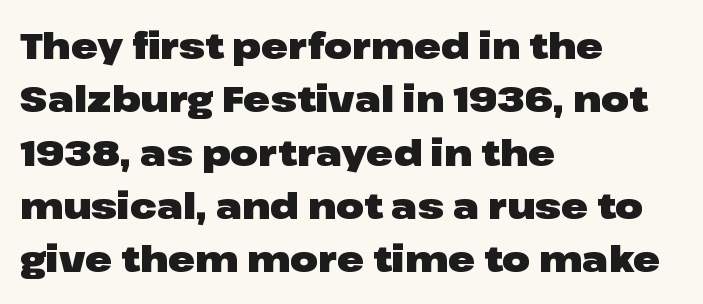
Q: Is the text bold? A: Yes.
Q: Is the text italic (slanted)? A: No, it is upright.
Q: Is the typeface a serif or a sans-serif typeface? A: Sans-serif.
Q: Is the text underlined? A: No.
Q: How is the paragraph aligned? A: Left-aligned.
Q: Is the spacing between letters normal or unusually wide? A: Normal.
Q: Is the spacing between lines tight, normal or loose? A: Normal.
Q: Width (condensed, normal, or wide)? A: Wide.
Q: Stroke contrast? A: Low.
Q: x-height? A: Medium.
Q: Monospaced? A: No.
